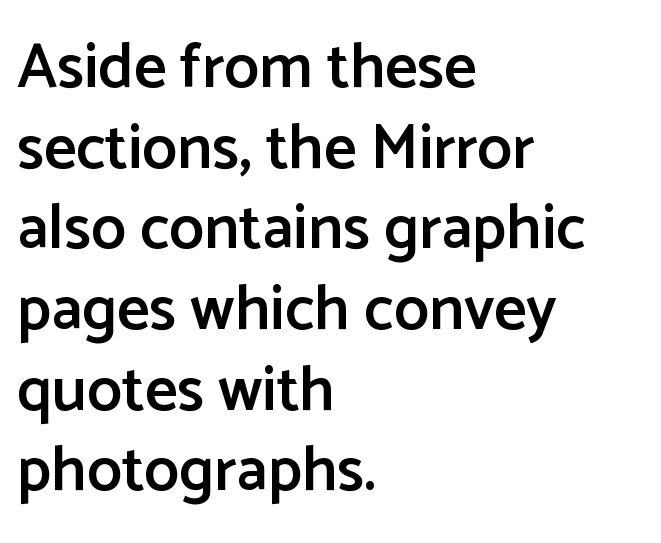
{"serif": "no", "italic": "no", "bold": "semi", "weight": "semibold", "width": "normal", "stroke_contrast": "low", "x_height": "medium", "monospaced": "no", "underline": "no", "align": "left", "line_spacing": "normal", "line_spacing_ratio": 1.28, "letter_spacing": "normal", "letter_spacing_em": 0.0, "glyph_px": 63}
